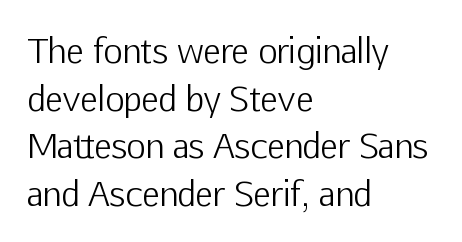
{"serif": "no", "italic": "no", "bold": "no", "weight": "light", "width": "normal", "stroke_contrast": "low", "x_height": "medium", "monospaced": "no", "underline": "no", "align": "left", "line_spacing": "normal", "line_spacing_ratio": 1.44, "letter_spacing": "normal", "letter_spacing_em": 0.0, "glyph_px": 33}
